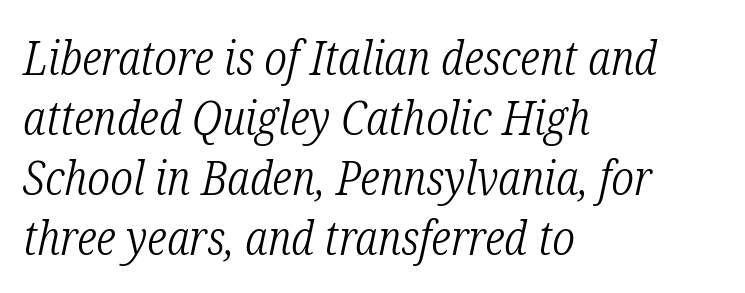
The image shows 48 px light, condensed serif type, italic (leaning right); set left-aligned, normal line spacing (1.25x), normal letter spacing, not underlined; low stroke contrast and a medium x-height.
